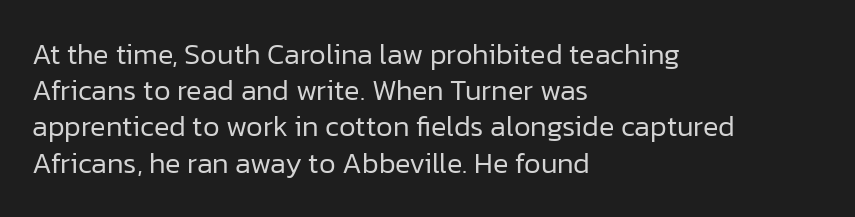
{"serif": "no", "italic": "no", "bold": "no", "weight": "regular", "width": "normal", "stroke_contrast": "low", "x_height": "medium", "monospaced": "no", "underline": "no", "align": "left", "line_spacing": "normal", "line_spacing_ratio": 1.25, "letter_spacing": "normal", "letter_spacing_em": 0.0, "glyph_px": 29}
